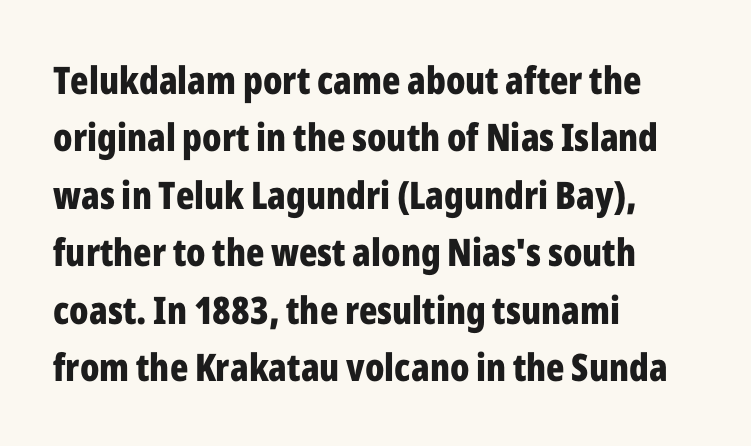
Q: Is the text bold? A: Yes.
Q: Is the text italic (slanted)? A: No, it is upright.
Q: Is the typeface a serif or a sans-serif typeface? A: Sans-serif.
Q: Is the text underlined? A: No.
Q: How is the paragraph aligned? A: Left-aligned.
Q: Is the spacing between letters normal or unusually wide? A: Normal.
Q: Is the spacing between lines tight, normal or loose? A: Normal.
Q: Width (condensed, normal, or wide)? A: Condensed.
Q: Stroke contrast? A: Low.
Q: x-height? A: Medium.
Q: Monospaced? A: No.
